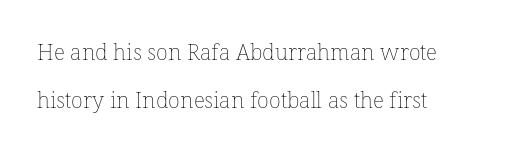
{"italic": "no", "bold": "no", "underline": "no", "align": "left", "line_spacing": "loose", "line_spacing_ratio": 2.16, "letter_spacing": "normal", "letter_spacing_em": 0.0, "glyph_px": 22}
